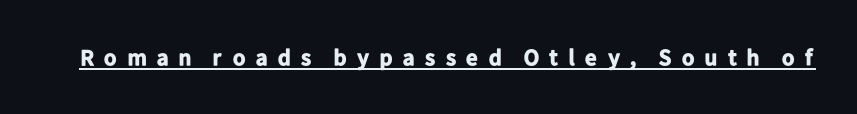
Q: Is the text bold? A: Yes.
Q: Is the text italic (slanted)? A: No, it is upright.
Q: Is the text underlined? A: Yes.
Q: Is the spacing between letters normal or unusually wide? A: Unusually wide.
